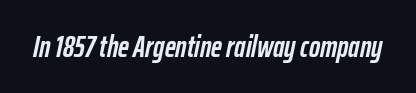
{"italic": "yes", "lean": "right", "slant_degrees": 12, "bold": "yes", "weight": "semibold", "width": "condensed", "stroke_contrast": "low", "x_height": "medium", "monospaced": "no", "underline": "no", "letter_spacing": "normal", "letter_spacing_em": 0.0, "glyph_px": 30}
